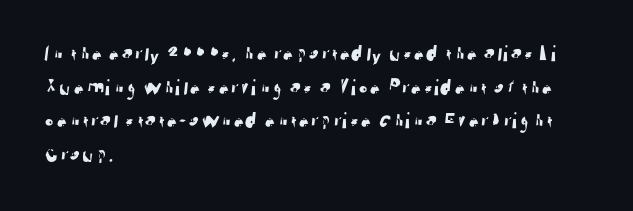
The image shows 23 px text type; set left-aligned, normal line spacing (1.46x), normal letter spacing, not underlined.
